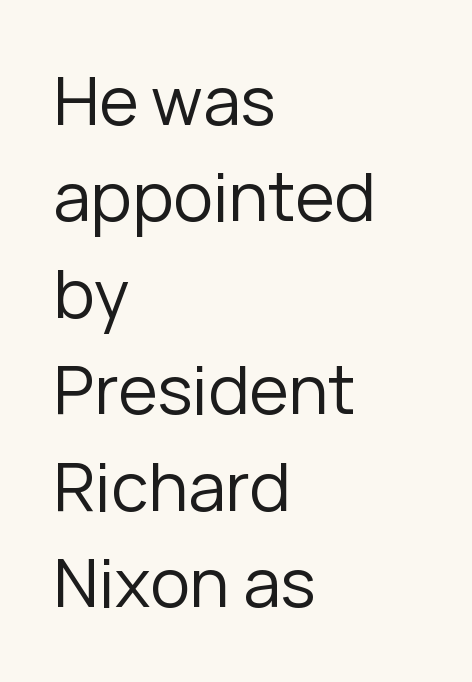
Character widths vary here, with narrow letters taking less room than wide ones. Letter spacing: default. Notice how descenders clear the ascenders below comfortably — that's standard leading. This sample is left-justified, so line endings fall wherever the words run out. The strokes carry an ordinary text weight at most.
